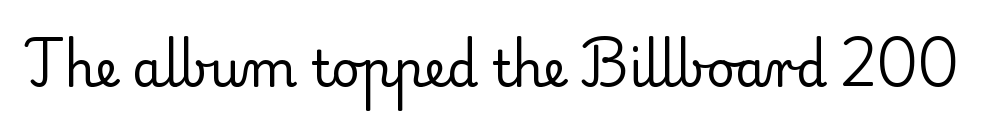
The image shows 49 px regular-weight serif type, upright; set normal letter spacing, not underlined; low stroke contrast and a small x-height.
